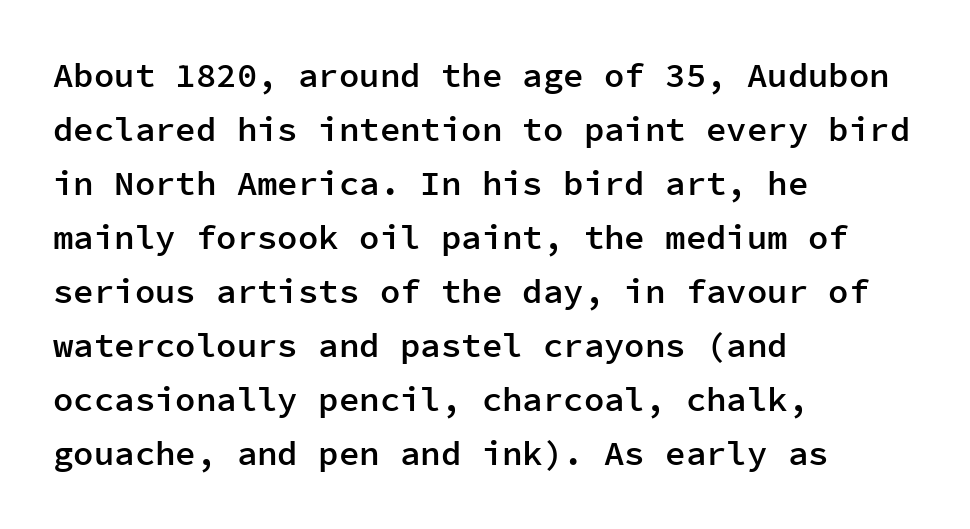
In terms of weight, the rendering is demibold, just under bold. Words float on clear page, feet unadorned. Look at the tracking — it's just the regular setting, nothing added. Is there much room between lines? A standard amount, neither cramped nor airy. Examine the stroke ends and you'll find no serifs. The specimen reads as upright at a glance.
